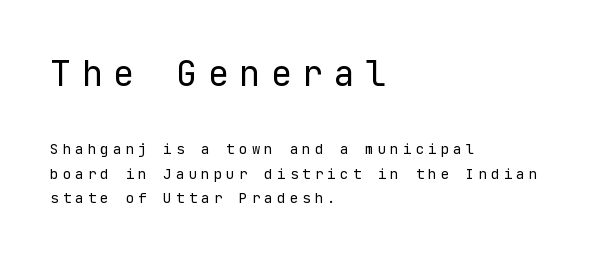
Short and long lines alike share a common starting point at left. The font's upright variant was chosen for this text. Inter-character spacing is expanded well beyond the font's built-in metrics. The designer gave the opening block more size than the closing block. Unlike a traditional serif, this face leaves its strokes unadorned.
